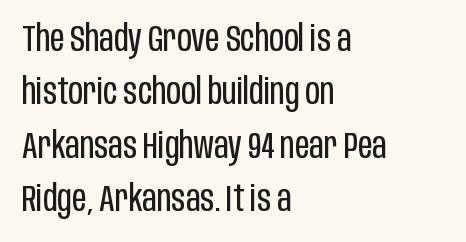
Q: Is the text bold? A: No.
Q: Is the text italic (slanted)? A: No, it is upright.
Q: Is the typeface a serif or a sans-serif typeface? A: Sans-serif.
Q: Is the text underlined? A: No.
Q: How is the paragraph aligned? A: Left-aligned.
Q: Is the spacing between letters normal or unusually wide? A: Normal.
Q: Is the spacing between lines tight, normal or loose? A: Normal.
Q: Width (condensed, normal, or wide)? A: Condensed.
Q: Stroke contrast? A: Low.
Q: x-height? A: Large.
Q: Monospaced? A: No.
